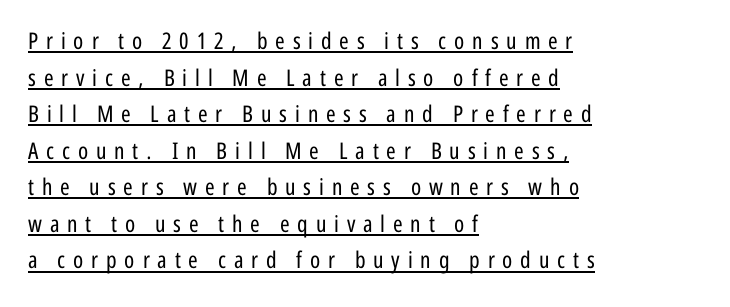
Q: Is the text bold? A: No.
Q: Is the text italic (slanted)? A: No, it is upright.
Q: Is the text underlined? A: Yes.
Q: How is the paragraph aligned? A: Left-aligned.
Q: Is the spacing between letters normal or unusually wide? A: Unusually wide.
Q: Is the spacing between lines tight, normal or loose? A: Normal.
